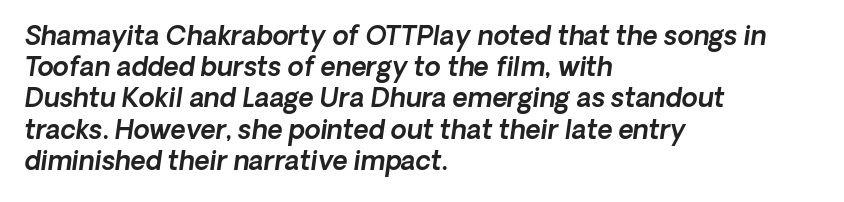
Q: Is the text italic (slanted)? A: Yes, it leans right by about 8 degrees.
Q: Is the text underlined? A: No.
Q: How is the paragraph aligned? A: Left-aligned.
Q: Is the spacing between letters normal or unusually wide? A: Normal.
